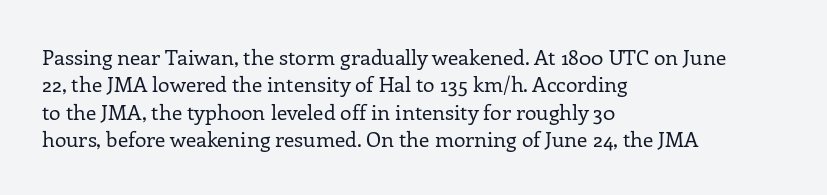
The image shows 21 px text type, upright; set left-aligned, normal line spacing (1.3x), normal letter spacing, not underlined.
